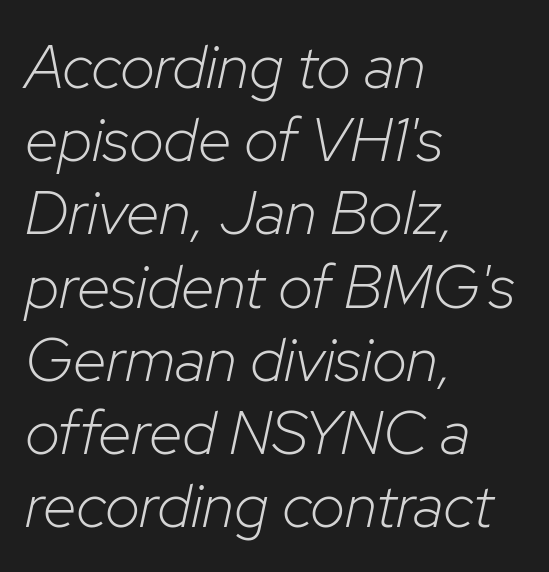
Does the lettering tilt? It does — this is italic. Proportional: the letters do not fall into vertical columns. The typeface has the unassuming heft of standard copy or less. Underlining? Definitely not there. Short note: letters normally spaced. In CSS terms this would be text-align: left.
